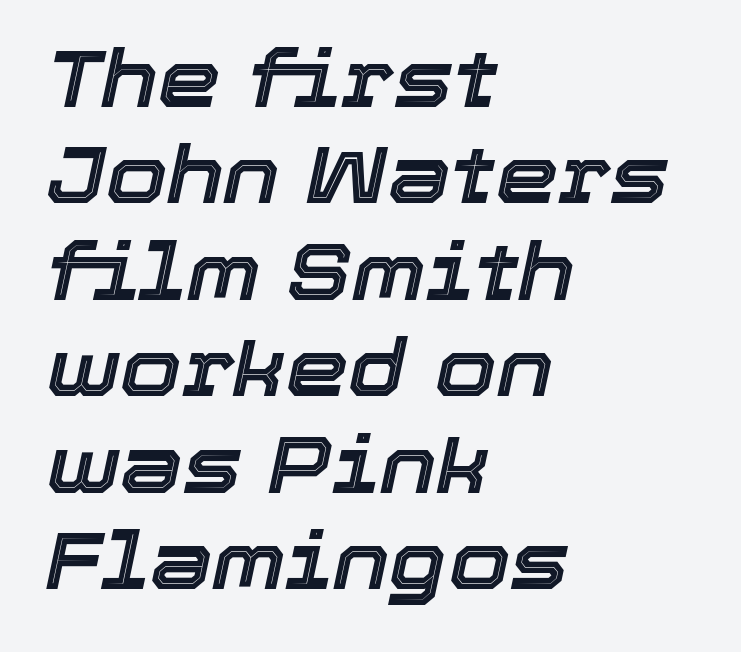
Q: Is the text italic (slanted)? A: Yes, it leans right by about 12 degrees.
Q: Is the text underlined? A: No.
Q: How is the paragraph aligned? A: Left-aligned.
Q: Is the spacing between letters normal or unusually wide? A: Normal.
Q: Width (condensed, normal, or wide)? A: Normal.
Q: x-height? A: Medium.
Q: Monospaced? A: No.
